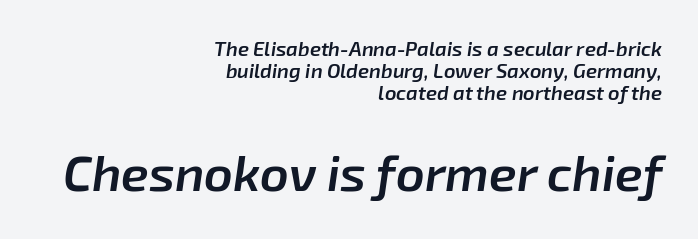
{"italic": "yes", "lean": "right", "slant_degrees": 8, "bold": "semi", "weight": "semibold", "width": "normal", "stroke_contrast": "low", "x_height": "medium", "monospaced": "no", "underline": "no", "align": "right", "line_spacing": "tight", "line_spacing_ratio": 1.09, "letter_spacing": "normal", "letter_spacing_em": 0.0, "larger_block": "second", "size_ratio": 2.5, "glyph_px": 50}
